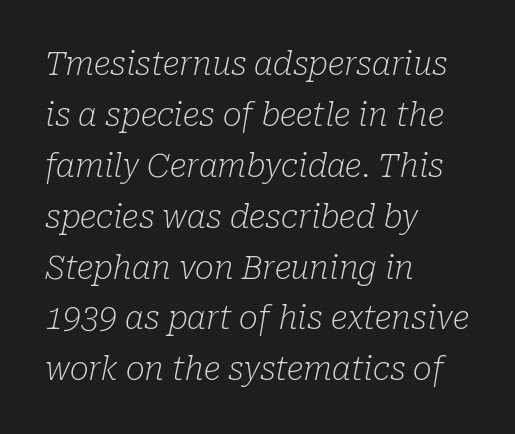
Q: Is the text bold? A: No.
Q: Is the text italic (slanted)? A: Yes, it leans right by about 10 degrees.
Q: Is the typeface a serif or a sans-serif typeface? A: Serif.
Q: Is the text underlined? A: No.
Q: How is the paragraph aligned? A: Left-aligned.
Q: Is the spacing between letters normal or unusually wide? A: Normal.
Q: Is the spacing between lines tight, normal or loose? A: Normal.
Q: Width (condensed, normal, or wide)? A: Normal.
Q: Stroke contrast? A: Low.
Q: x-height? A: Medium.
Q: Monospaced? A: No.
